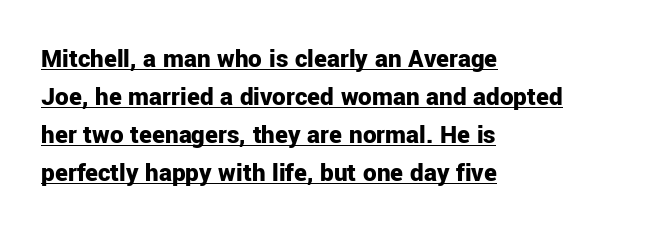
A typesetter would call this leading conventional body-copy spacing. Does a line run under the words? Yes, clearly. The font is running at its bold setting. In terms of posture, this sample is upright. This rendering leaves character spacing at its baseline value.
